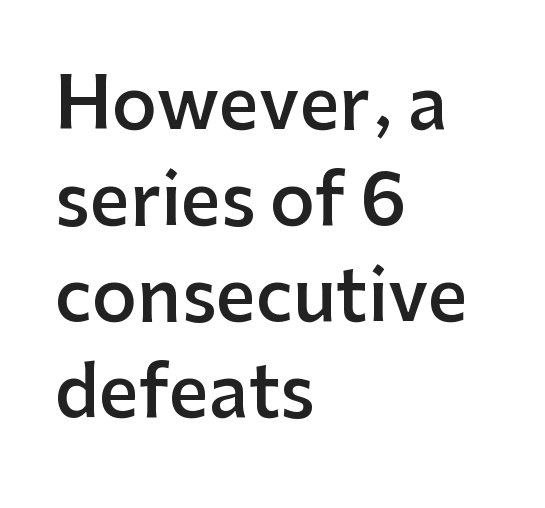
{"serif": "no", "italic": "no", "bold": "semi", "weight": "semibold", "width": "normal", "stroke_contrast": "low", "x_height": "medium", "monospaced": "no", "underline": "no", "align": "left", "line_spacing": "normal", "line_spacing_ratio": 1.37, "letter_spacing": "normal", "letter_spacing_em": 0.0, "glyph_px": 70}
